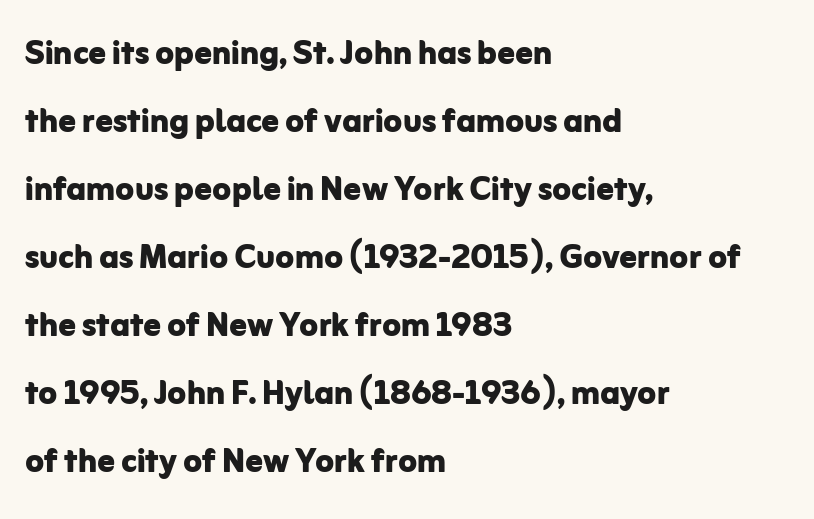
Q: Is the text bold? A: Yes.
Q: Is the text italic (slanted)? A: No, it is upright.
Q: Is the typeface a serif or a sans-serif typeface? A: Sans-serif.
Q: Is the text underlined? A: No.
Q: How is the paragraph aligned? A: Left-aligned.
Q: Is the spacing between letters normal or unusually wide? A: Normal.
Q: Is the spacing between lines tight, normal or loose? A: Normal.
Q: Width (condensed, normal, or wide)? A: Normal.
Q: Stroke contrast? A: Low.
Q: x-height? A: Medium.
Q: Monospaced? A: No.
